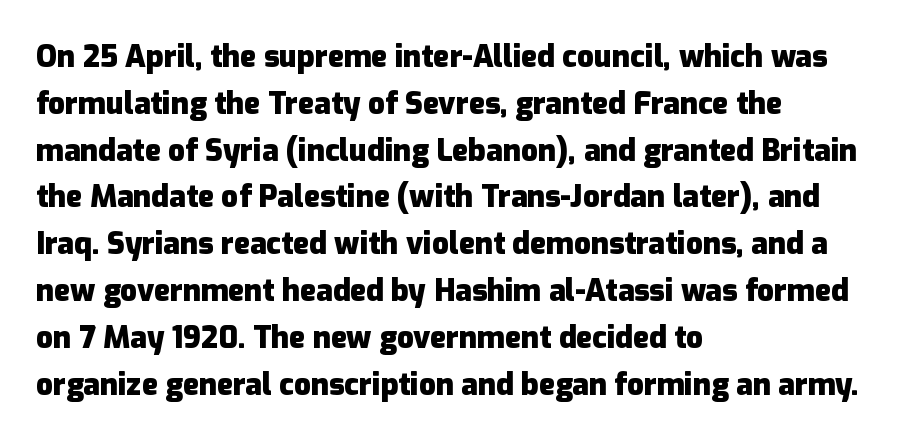
{"serif": "no", "italic": "no", "bold": "yes", "weight": "heavy", "width": "normal", "stroke_contrast": "low", "x_height": "medium", "monospaced": "no", "underline": "no", "align": "left", "line_spacing": "normal", "line_spacing_ratio": 1.56, "letter_spacing": "normal", "letter_spacing_em": 0.0, "glyph_px": 30}
